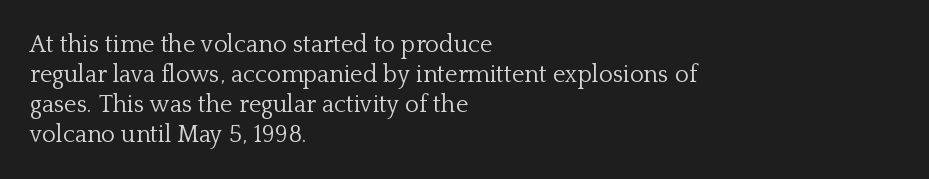
Honestly, there is no underline to notice here at all. The font's upright variant was chosen for this text. Horizontally, the lines are justified to the leading edge only. Bold? No — there's no thickening of the strokes.
